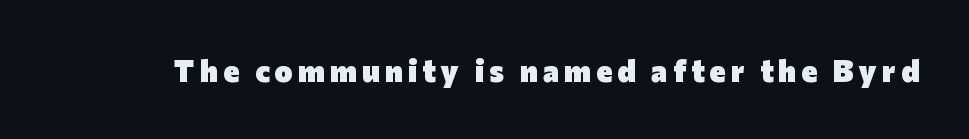
Q: Is the text bold? A: Yes.
Q: Is the text italic (slanted)? A: No, it is upright.
Q: Is the typeface a serif or a sans-serif typeface? A: Sans-serif.
Q: Is the text underlined? A: No.
Q: Width (condensed, normal, or wide)? A: Normal.
Q: Stroke contrast? A: Low.
Q: x-height? A: Medium.
Q: Monospaced? A: No.
